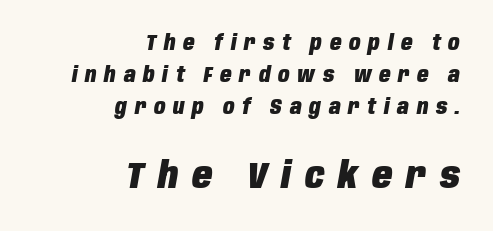
Q: Is the text bold? A: Yes.
Q: Is the text italic (slanted)? A: Yes, it leans right by about 10 degrees.
Q: Is the text underlined? A: No.
Q: How is the paragraph aligned? A: Right-aligned.
Q: Is the spacing between letters normal or unusually wide? A: Unusually wide.
Q: Is the spacing between lines tight, normal or loose? A: Normal.
Q: Which block of text is set in a larger size, the first (top) or the second (bottom)? A: The second (bottom) one.
Q: Width (condensed, normal, or wide)? A: Condensed.
Q: Stroke contrast? A: Low.
Q: x-height? A: Large.
Q: Monospaced? A: No.
